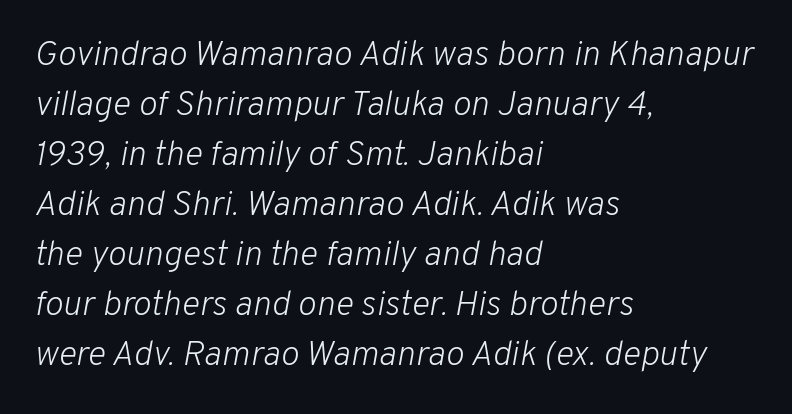
{"italic": "yes", "lean": "right", "slant_degrees": 10, "bold": "no", "weight": "light", "width": "normal", "stroke_contrast": "low", "x_height": "medium", "monospaced": "no", "underline": "no", "align": "left", "line_spacing": "normal", "line_spacing_ratio": 1.43, "letter_spacing": "normal", "letter_spacing_em": 0.0, "glyph_px": 35}
